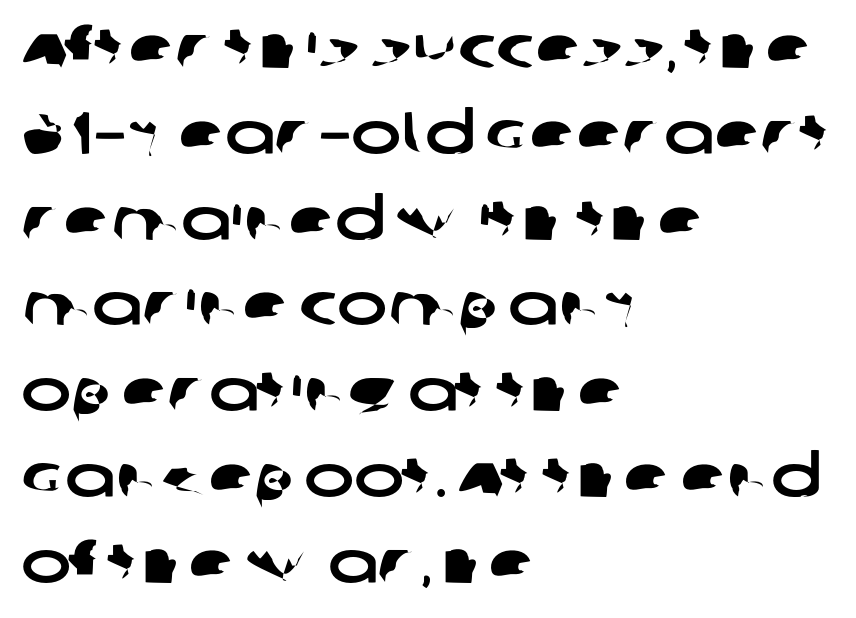
The image shows 60 px wide sans-serif type; set left-aligned, normal line spacing (1.43x), normal letter spacing, not underlined; low stroke contrast and a large x-height.
